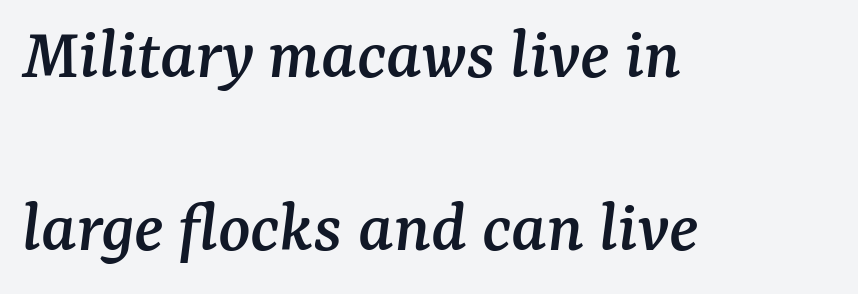
Glyph-to-glyph distance matches everyday printed text. Characters are canted at an angle relative to the baseline's perpendicular. The designer dialed line spacing up above the default. Beneath every word, the page is bare. Each letter keeps its own natural width here, so spacing adapts to shape.
